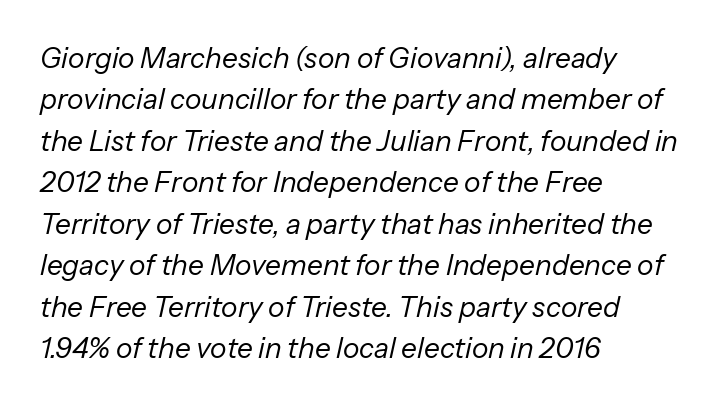
Q: Is the text bold? A: No.
Q: Is the text italic (slanted)? A: Yes, it leans right by about 13 degrees.
Q: Is the text underlined? A: No.
Q: How is the paragraph aligned? A: Left-aligned.
Q: Is the spacing between letters normal or unusually wide? A: Normal.
Q: Is the spacing between lines tight, normal or loose? A: Normal.
Q: Width (condensed, normal, or wide)? A: Normal.
Q: Stroke contrast? A: Low.
Q: x-height? A: Medium.
Q: Monospaced? A: No.
